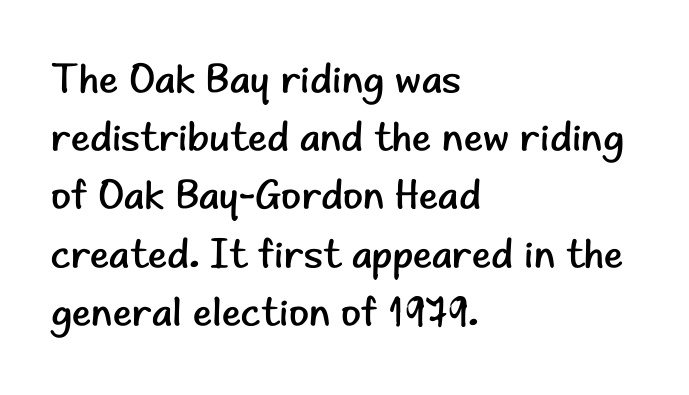
{"serif": "no", "italic": "no", "bold": "no", "weight": "regular", "width": "normal", "stroke_contrast": "low", "x_height": "small", "monospaced": "no", "underline": "no", "align": "left", "line_spacing": "normal", "line_spacing_ratio": 1.42, "letter_spacing": "normal", "letter_spacing_em": 0.0, "glyph_px": 41}
